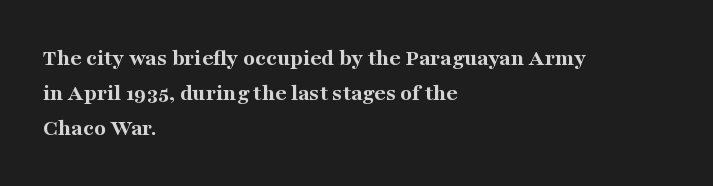
Q: Is the text bold? A: Yes.
Q: Is the text italic (slanted)? A: No, it is upright.
Q: Is the text underlined? A: No.
Q: How is the paragraph aligned? A: Left-aligned.
Q: Is the spacing between letters normal or unusually wide? A: Normal.
Q: Is the spacing between lines tight, normal or loose? A: Normal.
